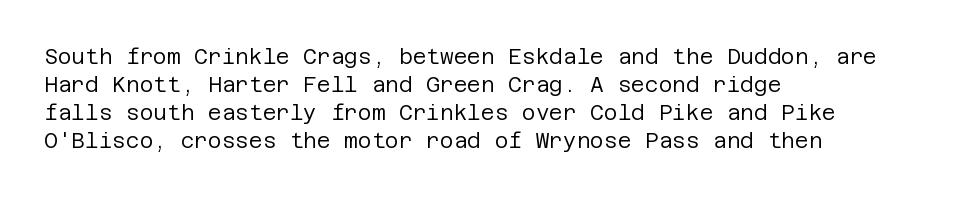
Visually the block forms a straight wall on the left and a jagged coastline on the right. Style check: upright. Bold? No — there's no thickening of the strokes. Notice how descenders clear the ascenders below comfortably — that's standard leading. Each word holds together tightly as a unit, with standard inter-letter gaps.
